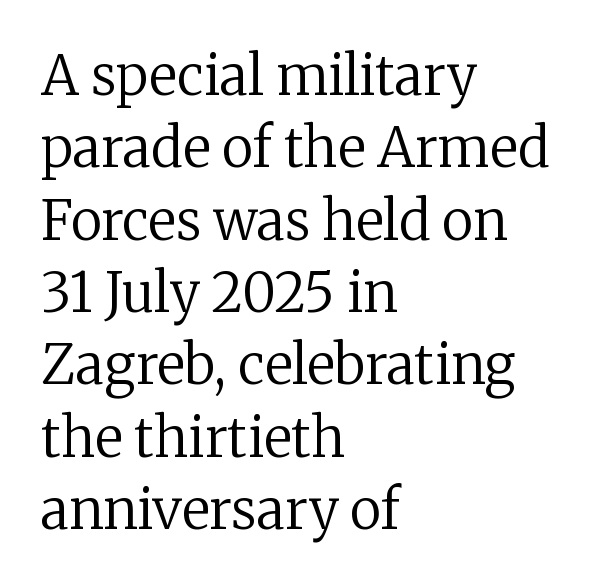
{"serif": "yes", "italic": "no", "bold": "no", "weight": "regular", "width": "normal", "stroke_contrast": "low", "x_height": "medium", "monospaced": "no", "underline": "no", "align": "left", "line_spacing": "normal", "line_spacing_ratio": 1.34, "letter_spacing": "normal", "letter_spacing_em": 0.0, "glyph_px": 54}
